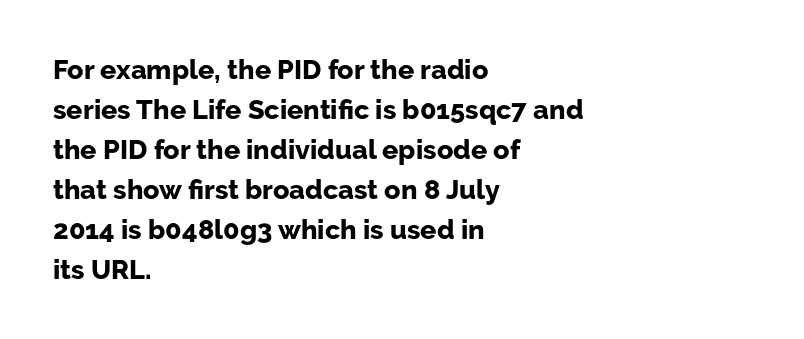
Q: Is the text bold? A: Yes.
Q: Is the text italic (slanted)? A: No, it is upright.
Q: Is the text underlined? A: No.
Q: How is the paragraph aligned? A: Left-aligned.
Q: Is the spacing between letters normal or unusually wide? A: Normal.
Q: Is the spacing between lines tight, normal or loose? A: Normal.
